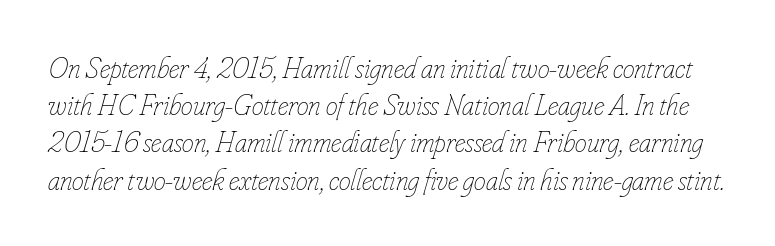
{"italic": "yes", "lean": "right", "slant_degrees": 16, "bold": "no", "weight": "thin", "width": "condensed", "stroke_contrast": "low", "x_height": "small", "monospaced": "no", "underline": "no", "line_spacing_ratio": 1.24, "letter_spacing": "normal", "letter_spacing_em": 0.0, "glyph_px": 30}
